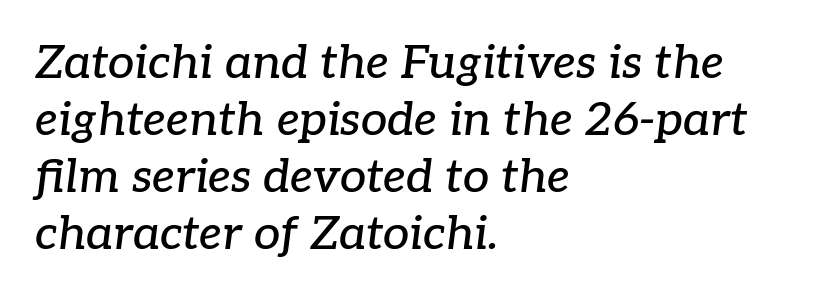
Q: Is the text italic (slanted)? A: Yes, it leans right by about 7 degrees.
Q: Is the typeface a serif or a sans-serif typeface? A: Serif.
Q: Is the text underlined? A: No.
Q: How is the paragraph aligned? A: Left-aligned.
Q: Is the spacing between letters normal or unusually wide? A: Normal.
Q: Width (condensed, normal, or wide)? A: Normal.
Q: Stroke contrast? A: Low.
Q: x-height? A: Medium.
Q: Monospaced? A: No.
